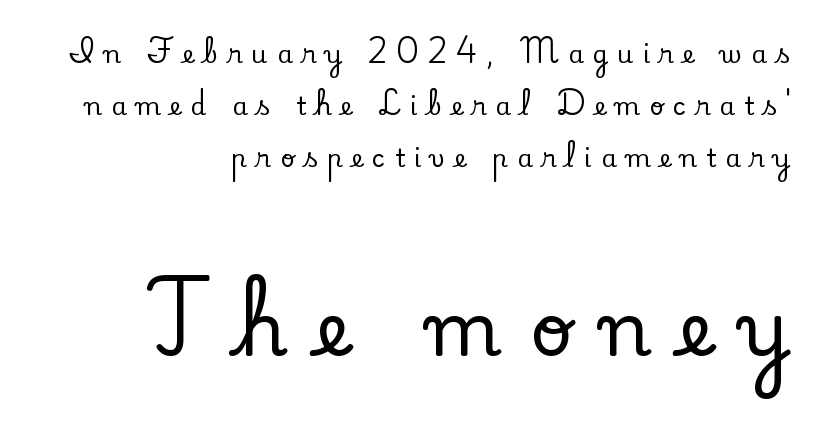
The image shows 75 px serif type, upright; set right-aligned, loose line spacing (2.08x), unusually wide letter spacing (+0.37 em), not underlined; the second (bottom) block is 3.0x larger; low stroke contrast and a small x-height.
